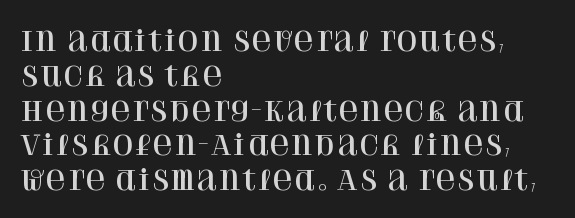
{"italic": "no", "underline": "no", "align": "left", "line_spacing": "normal", "line_spacing_ratio": 1.29, "letter_spacing": "normal", "letter_spacing_em": 0.0, "glyph_px": 27}
